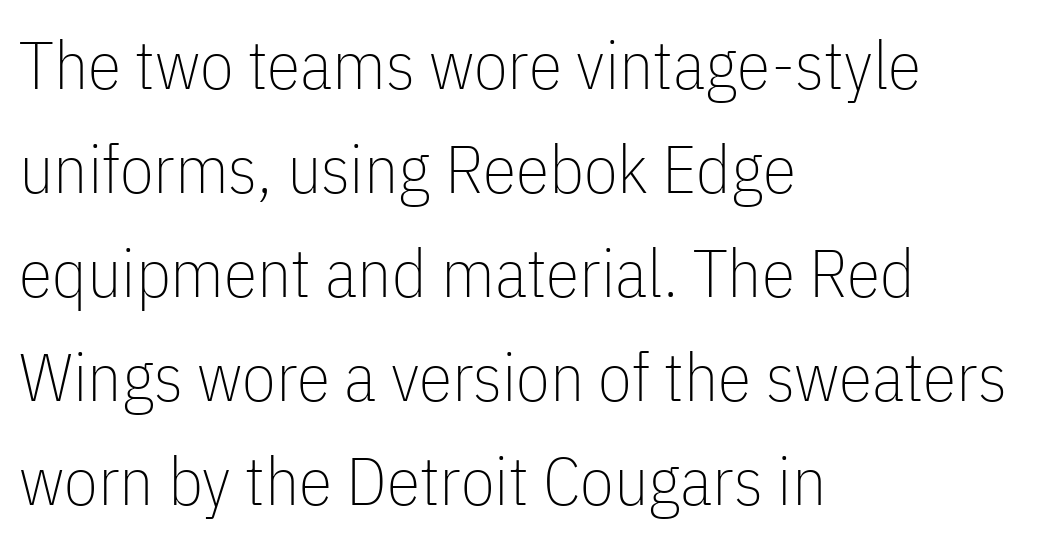
{"serif": "no", "italic": "no", "bold": "no", "weight": "thin", "width": "condensed", "stroke_contrast": "low", "x_height": "medium", "monospaced": "no", "underline": "no", "align": "left", "line_spacing": "normal", "line_spacing_ratio": 1.53, "letter_spacing": "normal", "letter_spacing_em": 0.0, "glyph_px": 68}
